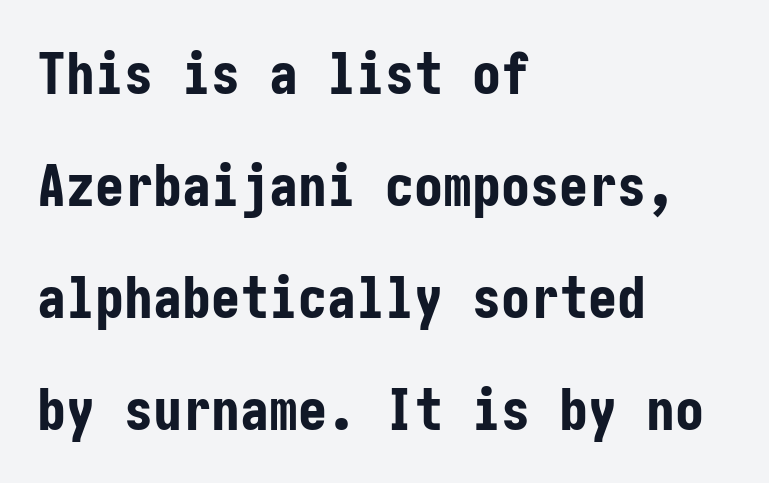
The image shows 58 px bold, condensed sans-serif type, upright; set left-aligned, loose line spacing (1.93x), normal letter spacing, not underlined; low stroke contrast and a medium x-height.
